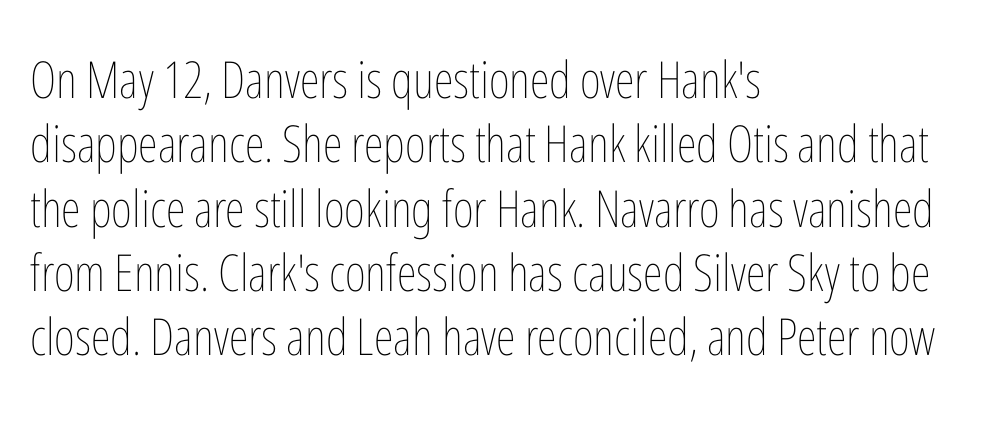
{"italic": "no", "bold": "no", "weight": "thin", "width": "condensed", "stroke_contrast": "low", "x_height": "medium", "monospaced": "no", "underline": "no", "align": "left", "line_spacing": "normal", "line_spacing_ratio": 1.26, "letter_spacing": "normal", "letter_spacing_em": 0.0, "glyph_px": 51}
